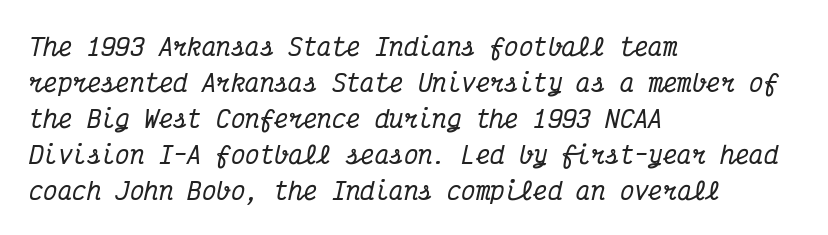
The image shows 24 px text type, italic (leaning right); set left-aligned, normal line spacing (1.5x), normal letter spacing, not underlined.
